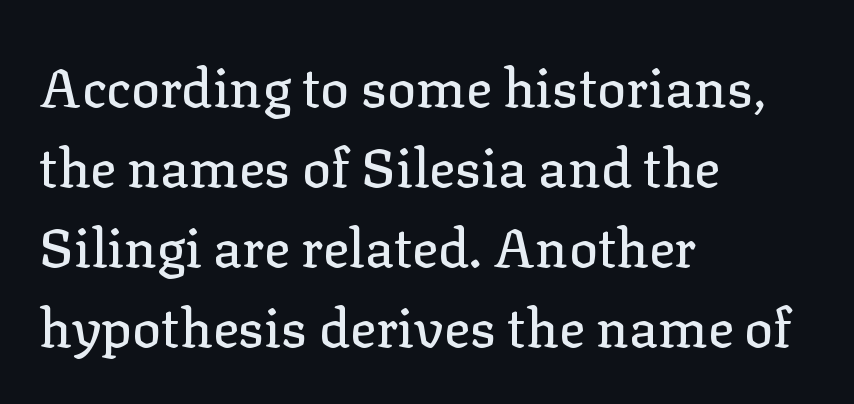
Q: Is the text italic (slanted)? A: No, it is upright.
Q: Is the typeface a serif or a sans-serif typeface? A: Serif.
Q: Is the text underlined? A: No.
Q: How is the paragraph aligned? A: Left-aligned.
Q: Is the spacing between letters normal or unusually wide? A: Normal.
Q: Is the spacing between lines tight, normal or loose? A: Normal.
Q: Width (condensed, normal, or wide)? A: Normal.
Q: Stroke contrast? A: Low.
Q: x-height? A: Medium.
Q: Monospaced? A: No.
